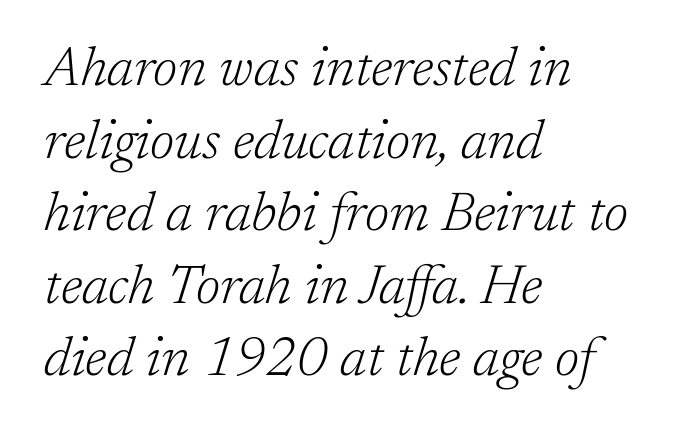
This reads as an unemphasized weight, regular at the heaviest. Yep, those are serifs on the letters. Tracking value appears to be zero — textbook default spacing. Regular leading.
